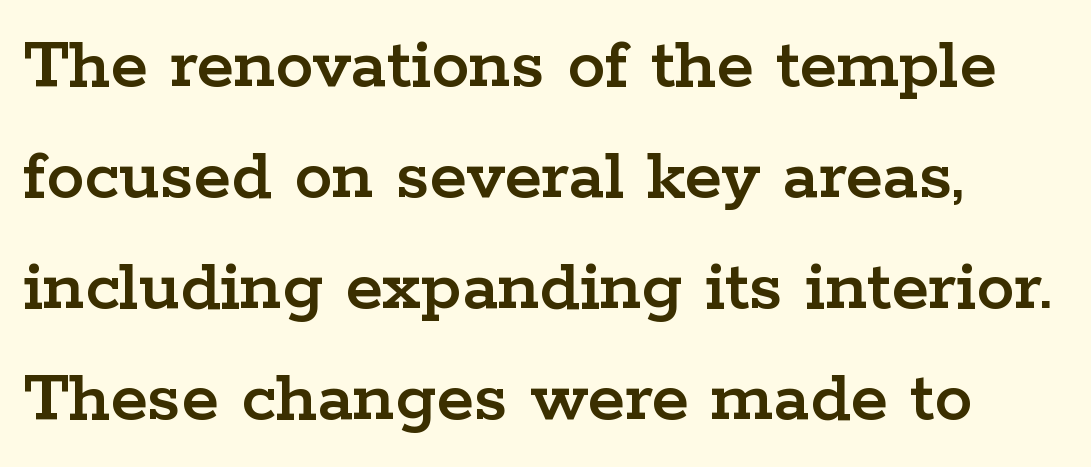
Character widths vary here, with narrow letters taking less room than wide ones. The font's upright variant was chosen for this text. Baseline-to-baseline distance is the conventional proportion of letter height. Letters rest on an invisible, unmarked baseline.
